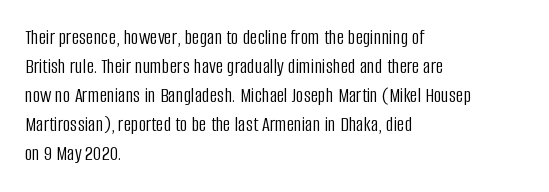
The image shows 21 px text type, upright; set left-aligned, normal line spacing (1.38x), normal letter spacing, not underlined.
